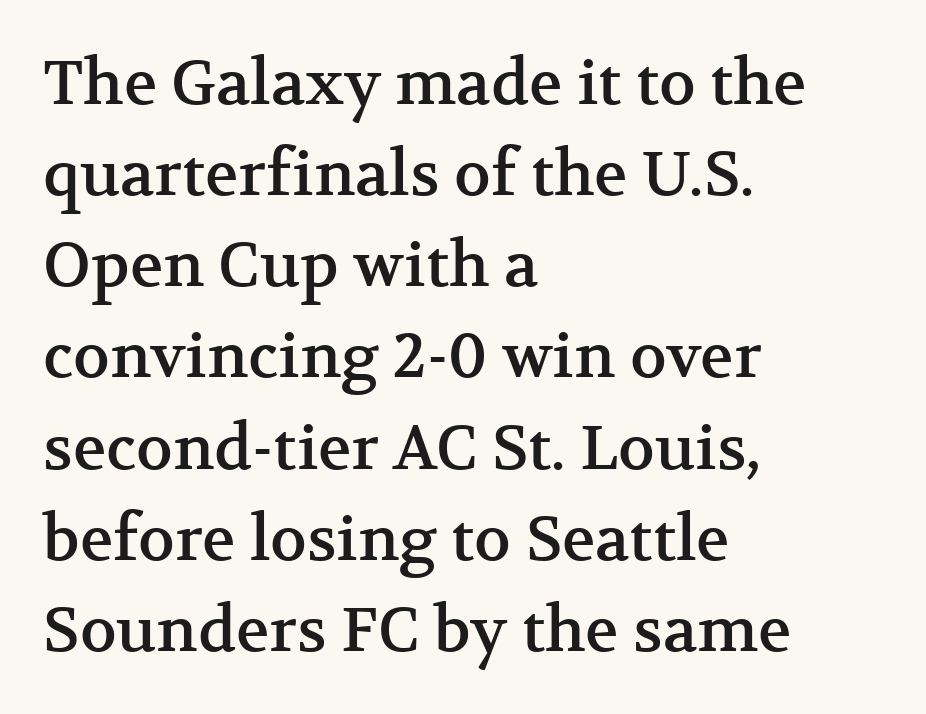
Q: Is the text italic (slanted)? A: No, it is upright.
Q: Is the typeface a serif or a sans-serif typeface? A: Serif.
Q: Is the text underlined? A: No.
Q: How is the paragraph aligned? A: Left-aligned.
Q: Is the spacing between letters normal or unusually wide? A: Normal.
Q: Is the spacing between lines tight, normal or loose? A: Normal.
Q: Width (condensed, normal, or wide)? A: Normal.
Q: Stroke contrast? A: Medium.
Q: x-height? A: Medium.
Q: Monospaced? A: No.
